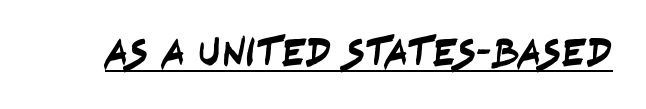
The image shows 40 px condensed sans-serif type; set normal letter spacing, underlined; low stroke contrast and a large x-height.
